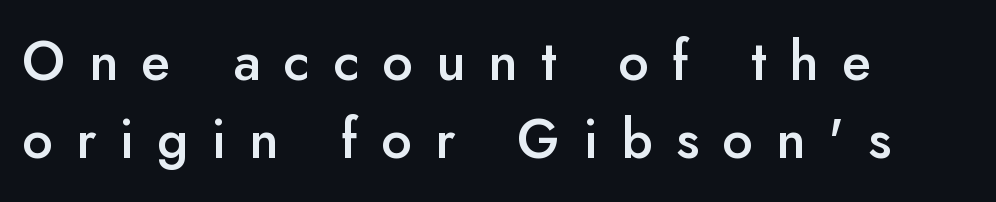
The image shows 54 px semibold sans-serif type, upright; set left-aligned, normal line spacing (1.45x), unusually wide letter spacing (+0.43 em), not underlined; low stroke contrast and a small x-height.
